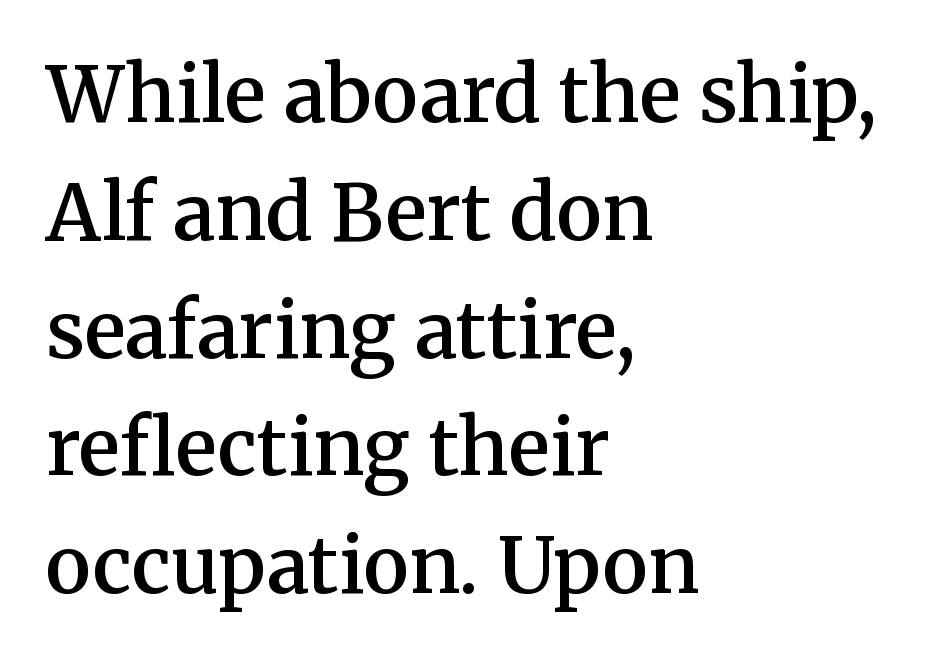
Typographic density is moderately raised because the face is semibold. Are there feet on the stems? There are — it's a serif. A typesetter would call this proportional, since set widths differ per character. Do the letters lean? They stand straight. Clear beneath every line of the passage. Honestly, the row spacing looks completely unremarkable.
